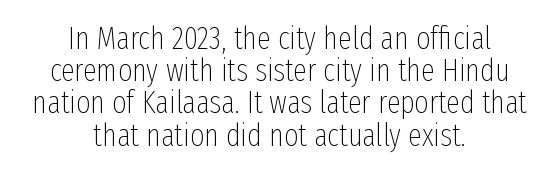
Q: Is the text bold? A: No.
Q: Is the text italic (slanted)? A: No, it is upright.
Q: Is the typeface a serif or a sans-serif typeface? A: Sans-serif.
Q: Is the text underlined? A: No.
Q: How is the paragraph aligned? A: Centered.
Q: Is the spacing between letters normal or unusually wide? A: Normal.
Q: Is the spacing between lines tight, normal or loose? A: Tight.
Q: Width (condensed, normal, or wide)? A: Condensed.
Q: Stroke contrast? A: Low.
Q: x-height? A: Medium.
Q: Monospaced? A: No.
